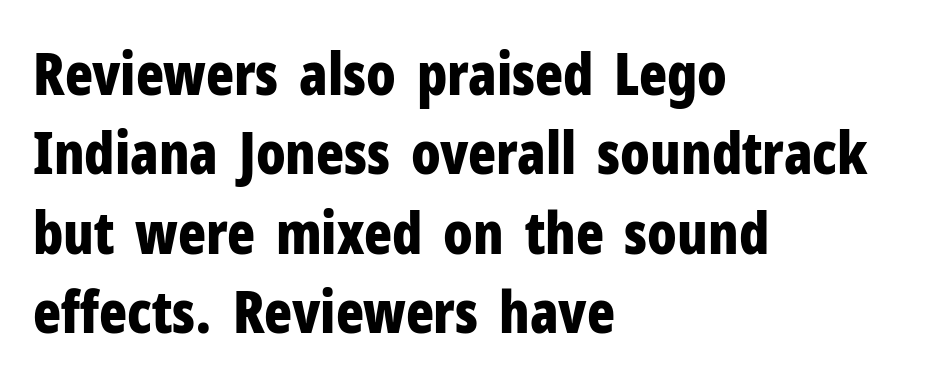
Q: Is the text bold? A: Yes.
Q: Is the text italic (slanted)? A: No, it is upright.
Q: Is the typeface a serif or a sans-serif typeface? A: Sans-serif.
Q: Is the text underlined? A: No.
Q: How is the paragraph aligned? A: Left-aligned.
Q: Is the spacing between letters normal or unusually wide? A: Normal.
Q: Is the spacing between lines tight, normal or loose? A: Normal.
Q: Width (condensed, normal, or wide)? A: Condensed.
Q: Stroke contrast? A: Low.
Q: x-height? A: Medium.
Q: Monospaced? A: No.
